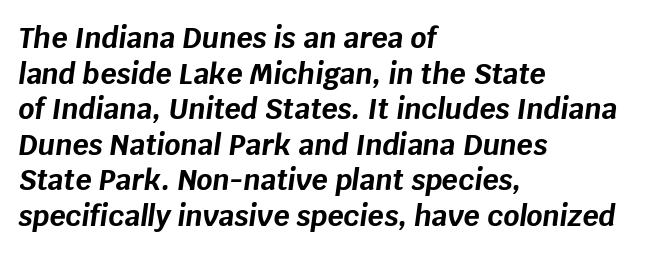
Proportional: the letters do not fall into vertical columns. Quick note: interline space is typical. Left-aligned paragraph, ragged on the right. Characters follow at the spacing the type designer built in.
